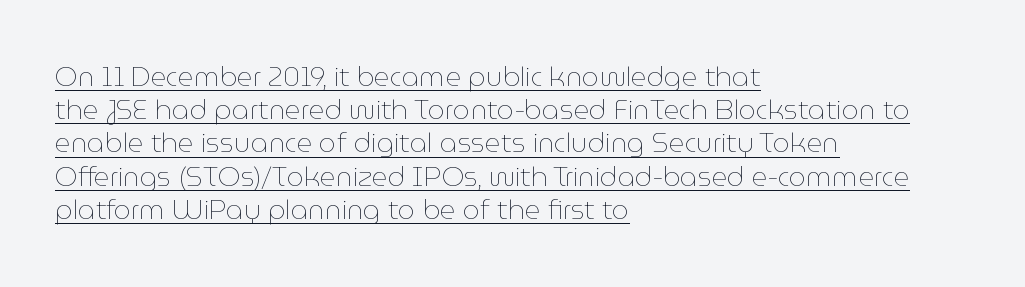
{"italic": "no", "bold": "no", "underline": "yes", "align": "left", "line_spacing_ratio": 1.23, "letter_spacing": "normal", "letter_spacing_em": 0.0, "glyph_px": 27}
